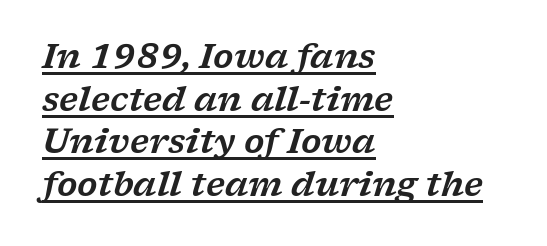
Beneath each row of characters lies a ruled line. You could call the tracking neutral — neither tight nor loose. This sample uses a serif face. Is this a fixed-width face? No — the glyphs have proportional, varying widths. Teacher's note: observe the even left margin — that is flush-left alignment.
